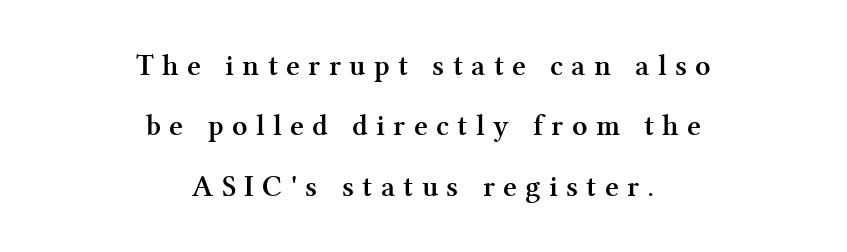
Q: Is the text bold? A: Yes.
Q: Is the text italic (slanted)? A: No, it is upright.
Q: Is the typeface a serif or a sans-serif typeface? A: Serif.
Q: Is the text underlined? A: No.
Q: How is the paragraph aligned? A: Centered.
Q: Is the spacing between letters normal or unusually wide? A: Unusually wide.
Q: Is the spacing between lines tight, normal or loose? A: Loose.
Q: Width (condensed, normal, or wide)? A: Normal.
Q: Stroke contrast? A: Medium.
Q: x-height? A: Medium.
Q: Monospaced? A: No.
